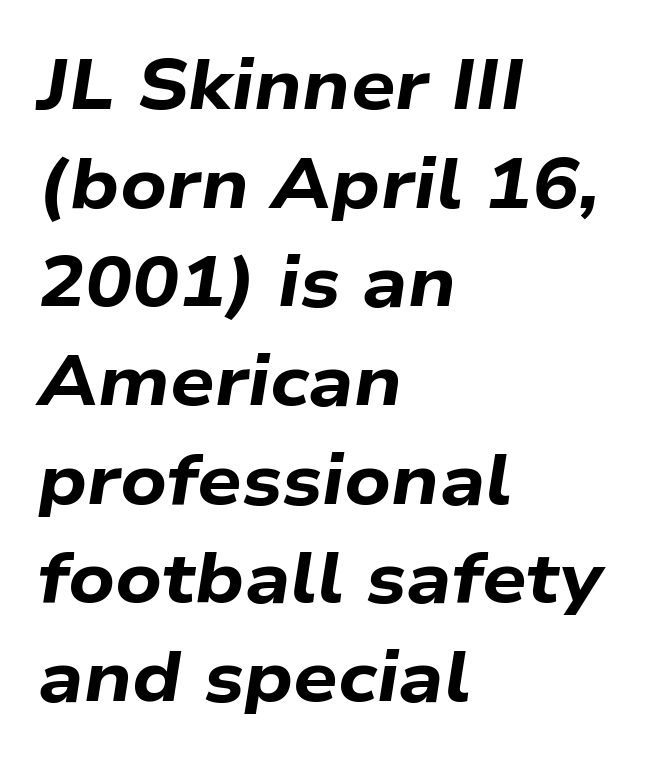
The image shows 70 px bold, wide type, italic (leaning right); set left-aligned, normal line spacing (1.41x), normal letter spacing, not underlined; low stroke contrast and a medium x-height.
